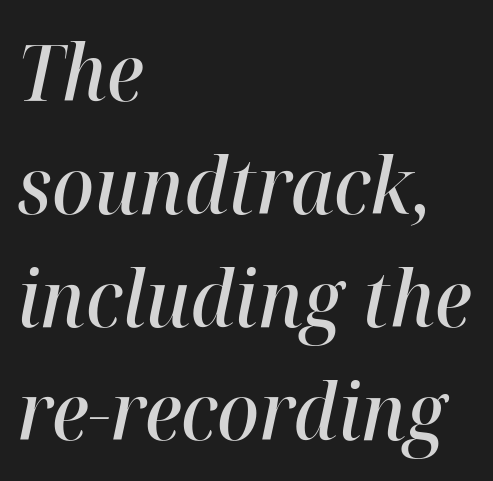
{"italic": "yes", "lean": "right", "slant_degrees": 12, "bold": "semi", "weight": "semibold", "width": "normal", "stroke_contrast": "high", "x_height": "medium", "monospaced": "no", "underline": "no", "align": "left", "line_spacing": "normal", "line_spacing_ratio": 1.45, "letter_spacing": "normal", "letter_spacing_em": 0.0, "glyph_px": 78}
